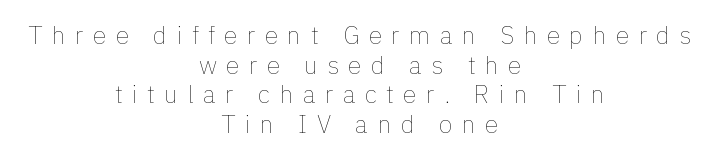
The image shows 25 px text type, upright; set centered, line spacing 1.19x, unusually wide letter spacing (+0.37 em), not underlined.
